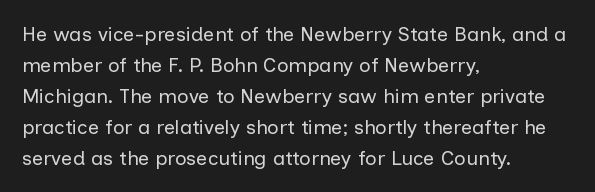
The image shows 20 px text type, upright; set left-aligned, normal line spacing (1.55x), normal letter spacing, not underlined.
